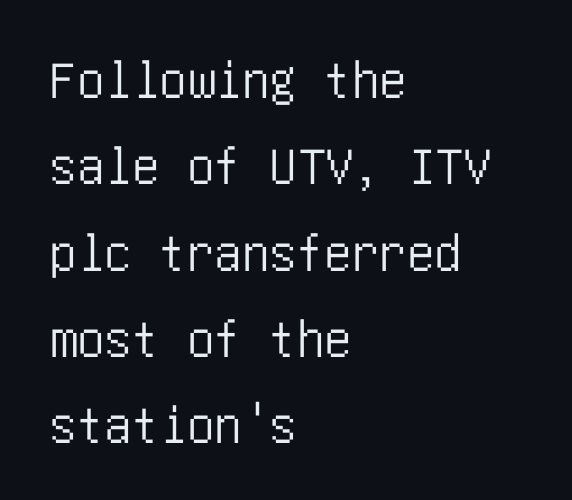
Horizontally, the lines are justified to the leading edge only. Short note: letters normally spaced. Posture: upright roman. What kind of face is this? One without serifs — a sans. The baseline area is clear. Summary of vertical rhythm: regular, with standard interline spacing.
